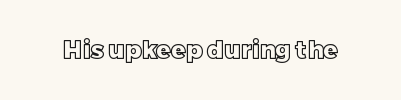
The image shows 24 px text type, upright; set normal letter spacing, not underlined.
